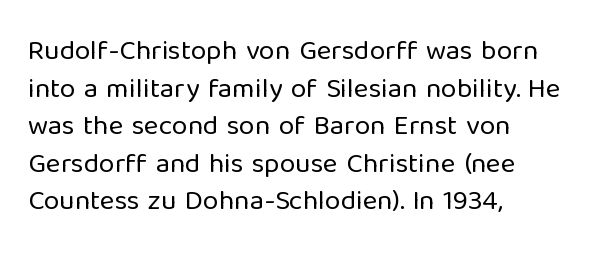
{"serif": "no", "italic": "no", "bold": "no", "weight": "regular", "width": "normal", "stroke_contrast": "low", "x_height": "medium", "monospaced": "no", "underline": "no", "align": "left", "line_spacing": "normal", "line_spacing_ratio": 1.34, "letter_spacing": "normal", "letter_spacing_em": 0.0, "glyph_px": 28}
